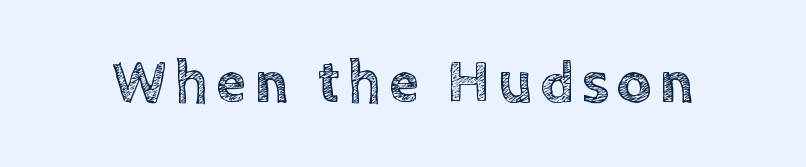
The image shows 60 px text type, upright; set not underlined; a large x-height.
